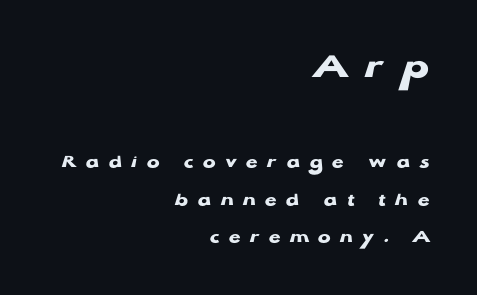
Q: Is the text bold? A: Yes.
Q: Is the text italic (slanted)? A: No, it is upright.
Q: Is the typeface a serif or a sans-serif typeface? A: Sans-serif.
Q: Is the text underlined? A: No.
Q: How is the paragraph aligned? A: Right-aligned.
Q: Is the spacing between letters normal or unusually wide? A: Unusually wide.
Q: Is the spacing between lines tight, normal or loose? A: Loose.
Q: Which block of text is set in a larger size, the first (top) or the second (bottom)? A: The first (top) one.
Q: Width (condensed, normal, or wide)? A: Wide.
Q: Stroke contrast? A: Low.
Q: x-height? A: Medium.
Q: Monospaced? A: No.
